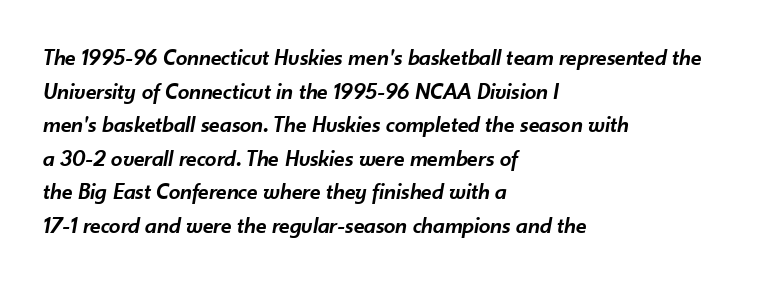
{"italic": "yes", "lean": "right", "slant_degrees": 10, "bold": "semi", "underline": "no", "align": "left", "line_spacing": "normal", "line_spacing_ratio": 1.46, "letter_spacing": "normal", "letter_spacing_em": 0.0, "glyph_px": 23}
